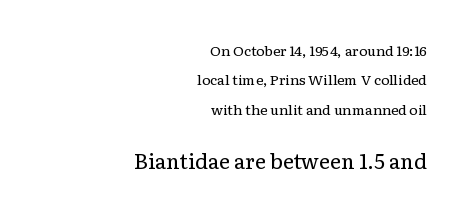
Q: Is the text bold? A: No.
Q: Is the text italic (slanted)? A: No, it is upright.
Q: Is the text underlined? A: No.
Q: How is the paragraph aligned? A: Right-aligned.
Q: Is the spacing between letters normal or unusually wide? A: Normal.
Q: Is the spacing between lines tight, normal or loose? A: Loose.
Q: Which block of text is set in a larger size, the first (top) or the second (bottom)? A: The second (bottom) one.
